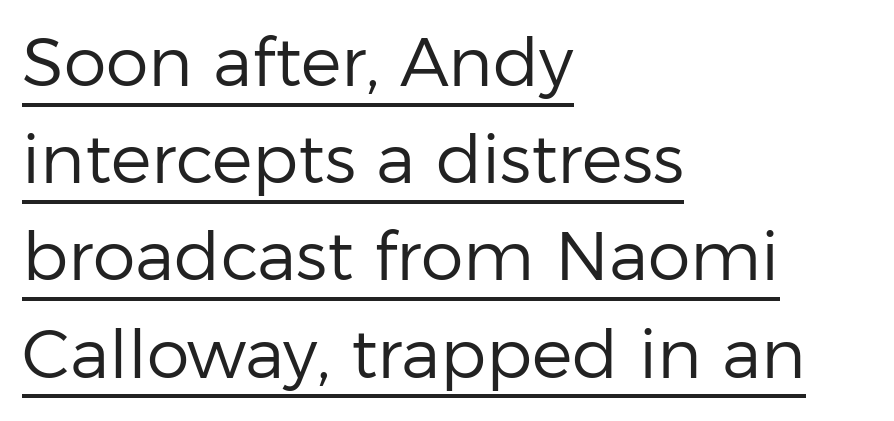
{"serif": "no", "italic": "no", "bold": "no", "weight": "regular", "width": "normal", "stroke_contrast": "low", "x_height": "medium", "monospaced": "no", "underline": "yes", "align": "left", "line_spacing": "normal", "line_spacing_ratio": 1.43, "letter_spacing": "normal", "letter_spacing_em": 0.0, "glyph_px": 68}
